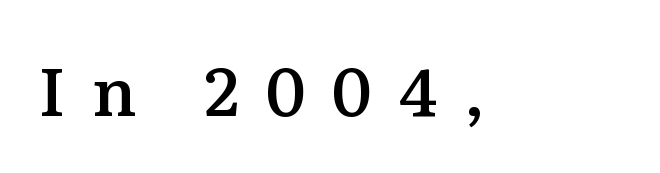
The image shows 67 px semibold serif type, upright; set unusually wide letter spacing (+0.4 em), not underlined; medium stroke contrast and a medium x-height.
